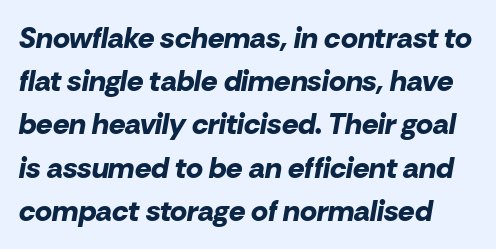
The image shows 29 px bold type, italic (leaning right); set normal line spacing (1.49x), normal letter spacing, not underlined; low stroke contrast and a medium x-height.
